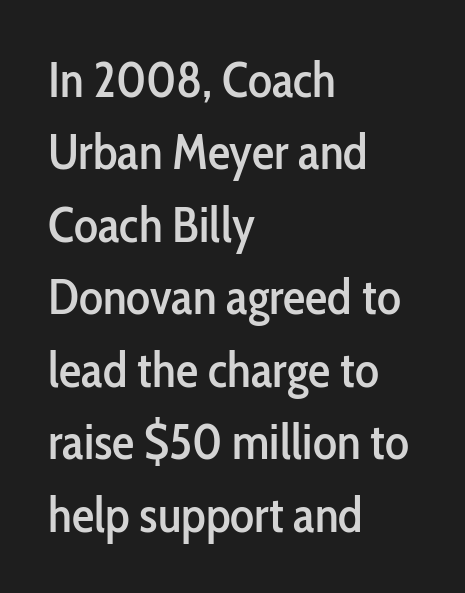
Q: Is the text italic (slanted)? A: No, it is upright.
Q: Is the typeface a serif or a sans-serif typeface? A: Sans-serif.
Q: Is the text underlined? A: No.
Q: How is the paragraph aligned? A: Left-aligned.
Q: Is the spacing between letters normal or unusually wide? A: Normal.
Q: Is the spacing between lines tight, normal or loose? A: Normal.
Q: Width (condensed, normal, or wide)? A: Condensed.
Q: Stroke contrast? A: Low.
Q: x-height? A: Medium.
Q: Monospaced? A: No.
